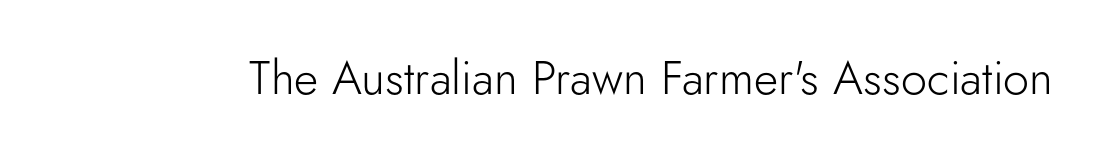
The image shows 47 px light sans-serif type, upright; set normal letter spacing, not underlined; low stroke contrast and a small x-height.
